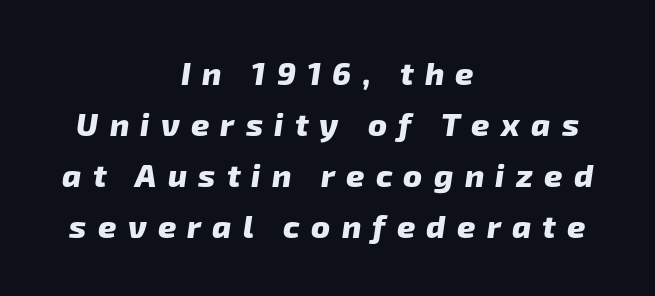
The image shows 32 px heavy sans-serif type; set centered, normal line spacing (1.59x), unusually wide letter spacing (+0.35 em), not underlined; low stroke contrast and a medium x-height.
